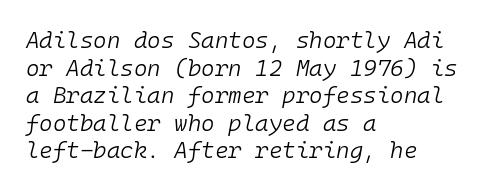
Tracking value appears to be zero — textbook default spacing. The typography opts for an oblique posture over an upright one. The paragraph has a hard left edge and a soft right edge. Underline: absent.
